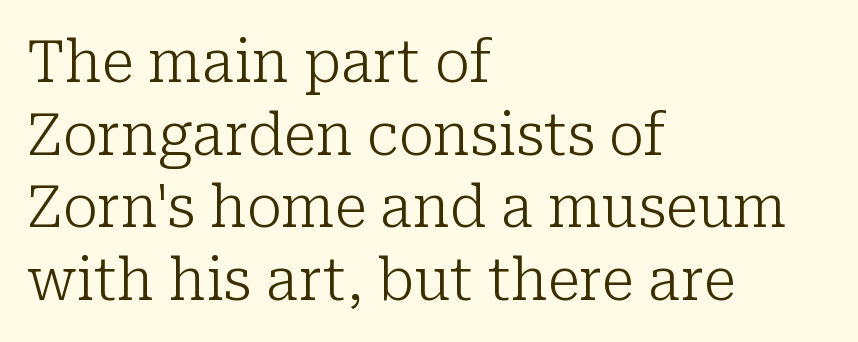
Here the designer chose a conventional face with non-uniform glyph widths. Visually the block forms a straight wall on the left and a jagged coastline on the right. The words here are not underlined. Words appear dense and cohesive because spacing is normal. The passage shown is typeset with a serif family.
